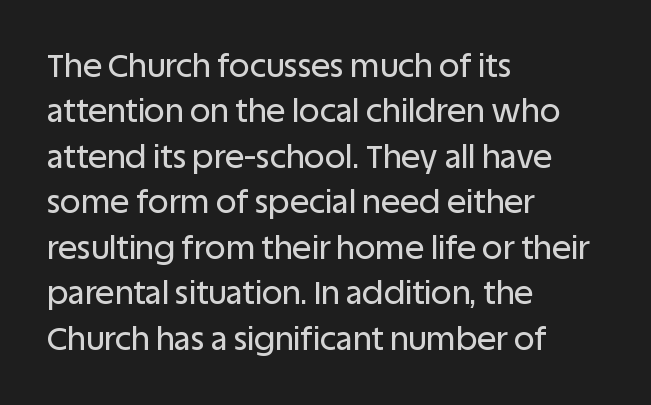
The line-height multiplier appears to be the usual default. The space directly below the letters is spotless. If you drew a line through each stem, it would be perfectly vertical. The designer went with a sans here, leaving each stem footless.
